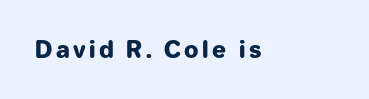
Q: Is the text bold? A: Yes.
Q: Is the text italic (slanted)? A: No, it is upright.
Q: Is the text underlined? A: No.
